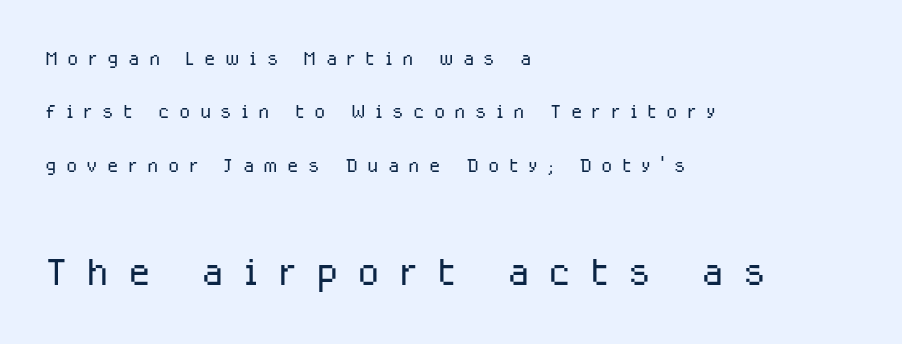
The image shows 52 px light sans-serif type, upright; set left-aligned, loose line spacing (2.05x), unusually wide letter spacing (+0.36 em), not underlined; the second (bottom) block is 2.0x larger; low stroke contrast and a medium x-height.
